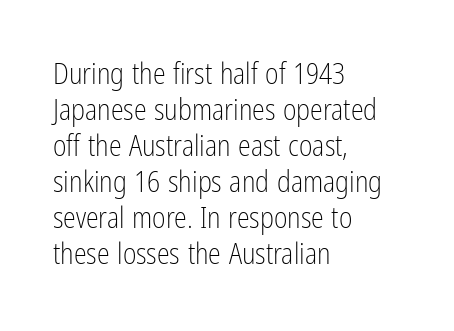
You could call the tracking neutral — neither tight nor loose. Think of a printed novel: that variable character pitch is what you see here. Line starts are locked; line ends wander. The font's upright variant was chosen for this text. The typeface chosen for these lines omits serifs.
